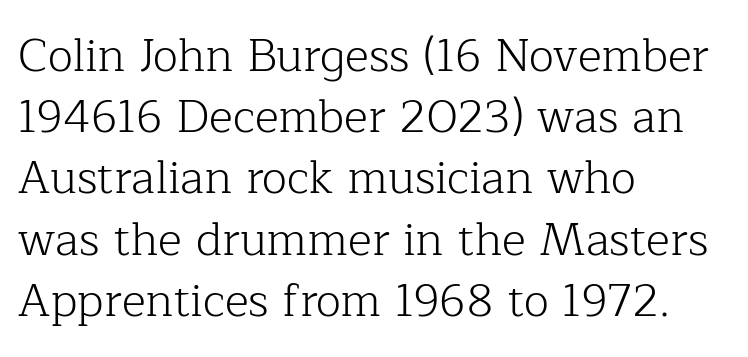
The font is comparable to plain body text, perhaps lighter. These lines sit exactly where default settings would place them. The passage shown has conventional tracking throughout. This sample uses an upright cut, with every glyph sitting square on the baseline.
